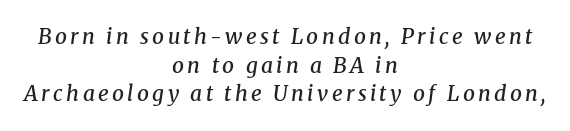
Q: Is the text bold? A: Semi-bold.
Q: Is the text italic (slanted)? A: Yes, it leans right by about 8 degrees.
Q: Is the text underlined? A: No.
Q: How is the paragraph aligned? A: Centered.
Q: Is the spacing between lines tight, normal or loose? A: Normal.
